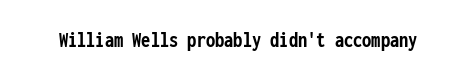
Notice how thick the strokes are: this is what a full bold looks like. In terms of letterspacing, this is plain default setting. The specimen omits any rule beneath the text block's lines. The lettering stays uniformly vertical, giving the passage a roman look.
